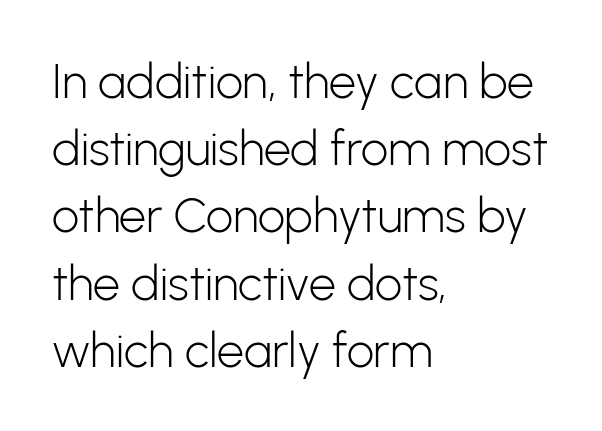
Q: Is the text bold? A: No.
Q: Is the text italic (slanted)? A: No, it is upright.
Q: Is the typeface a serif or a sans-serif typeface? A: Sans-serif.
Q: Is the text underlined? A: No.
Q: How is the paragraph aligned? A: Left-aligned.
Q: Is the spacing between letters normal or unusually wide? A: Normal.
Q: Is the spacing between lines tight, normal or loose? A: Normal.
Q: Width (condensed, normal, or wide)? A: Normal.
Q: Stroke contrast? A: Low.
Q: x-height? A: Medium.
Q: Monospaced? A: No.
